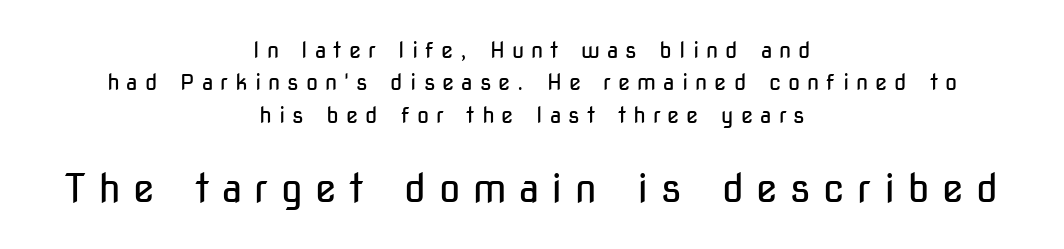
The rendering uses natural spacing where letterforms have individual widths. Layout note: lines centered. The lower block of text is set noticeably larger than the block above it. The letters carry no serifs — their stems end cleanly without finishing strokes. Check the space under the baseline: it is left empty.
